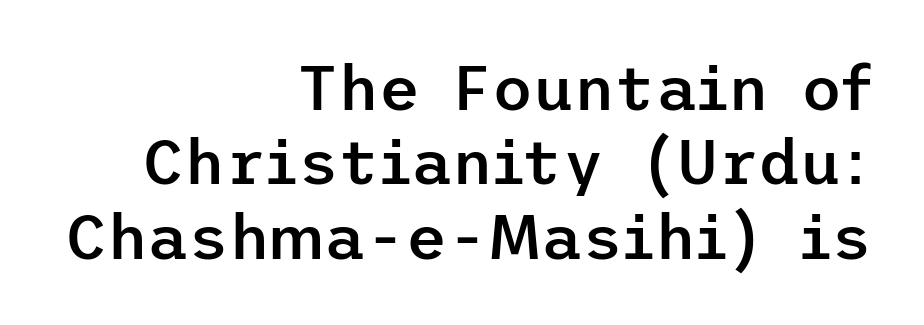
The image shows 63 px semibold sans-serif type, upright; set right-aligned, line spacing 1.18x, normal letter spacing, not underlined; low stroke contrast and a medium x-height.
